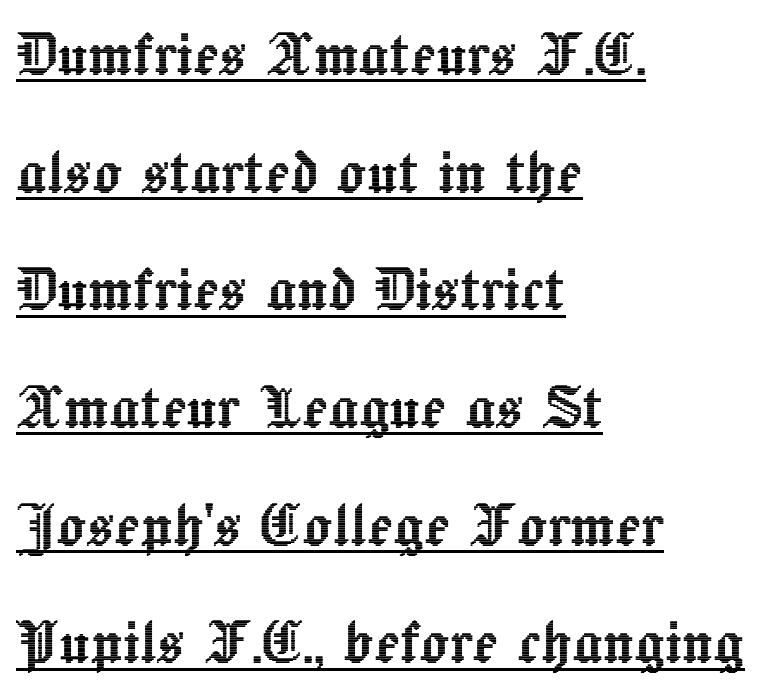
Q: Is the text italic (slanted)? A: No, it is upright.
Q: Is the text underlined? A: Yes.
Q: How is the paragraph aligned? A: Left-aligned.
Q: Is the spacing between letters normal or unusually wide? A: Normal.
Q: Is the spacing between lines tight, normal or loose? A: Normal.
Q: Width (condensed, normal, or wide)? A: Normal.
Q: x-height? A: Medium.
Q: Monospaced? A: No.
